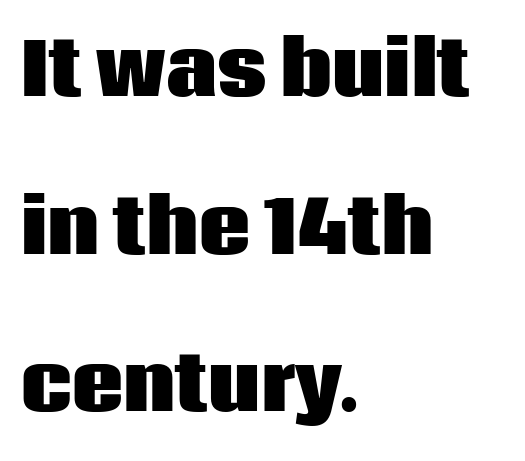
{"serif": "no", "italic": "no", "bold": "yes", "weight": "heavy", "width": "normal", "stroke_contrast": "low", "x_height": "large", "monospaced": "no", "underline": "no", "align": "left", "line_spacing": "loose", "line_spacing_ratio": 2.19, "letter_spacing": "normal", "letter_spacing_em": 0.0, "glyph_px": 72}
